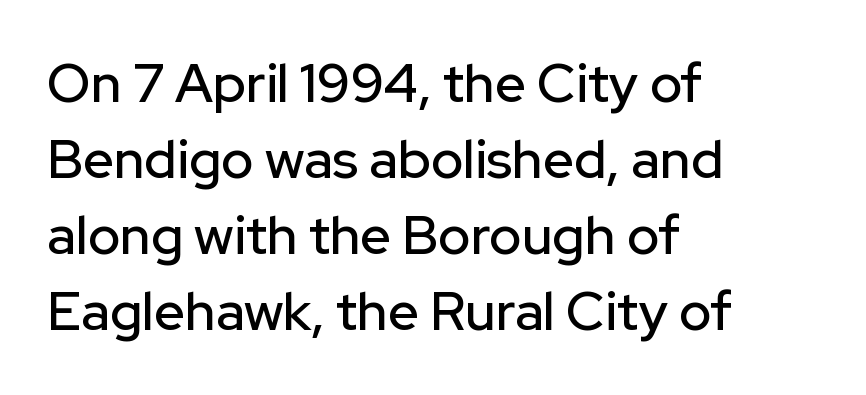
The typography opts for an upright posture over an oblique one. The leading is moderate, giving the passage an even texture. The passage shown is typed in a proportional face where columns would drift. A bare baseline throughout the passage. Default kerning and tracking; the words read as compact shapes. Leftover space on each line is placed entirely after the last word.
